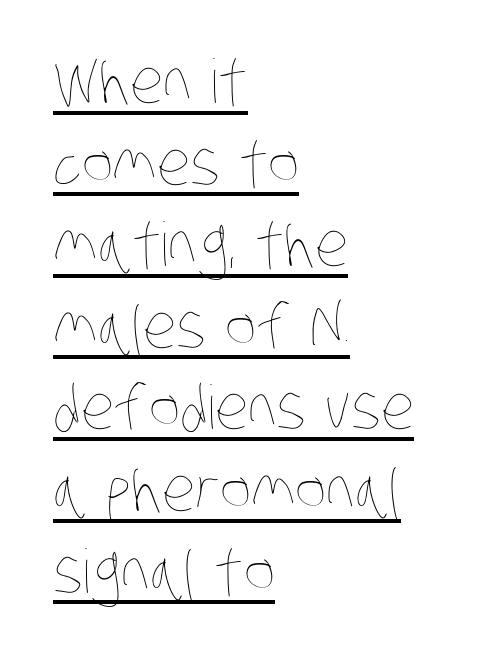
The image shows 60 px thin, condensed type; set left-aligned, normal line spacing (1.36x), normal letter spacing, underlined; low stroke contrast and a large x-height.
